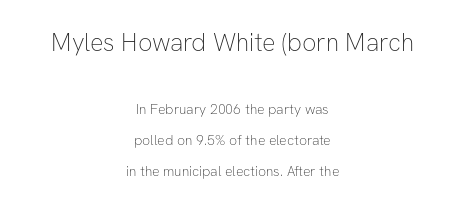
Q: Is the text bold? A: No.
Q: Is the text italic (slanted)? A: No, it is upright.
Q: Is the text underlined? A: No.
Q: How is the paragraph aligned? A: Centered.
Q: Is the spacing between letters normal or unusually wide? A: Normal.
Q: Is the spacing between lines tight, normal or loose? A: Loose.
Q: Which block of text is set in a larger size, the first (top) or the second (bottom)? A: The first (top) one.
